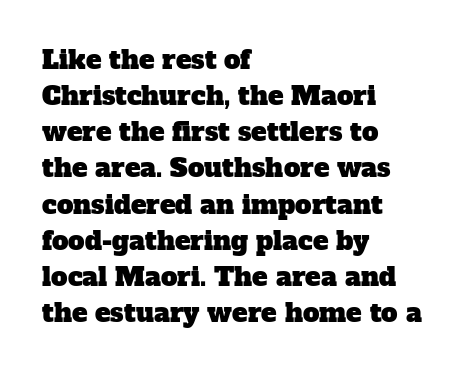
Visually the block forms a straight wall on the left and a jagged coastline on the right. These lines sit exactly where default settings would place them. This rendering leaves character spacing at its baseline value. Decoration check: the copy has no underline.
